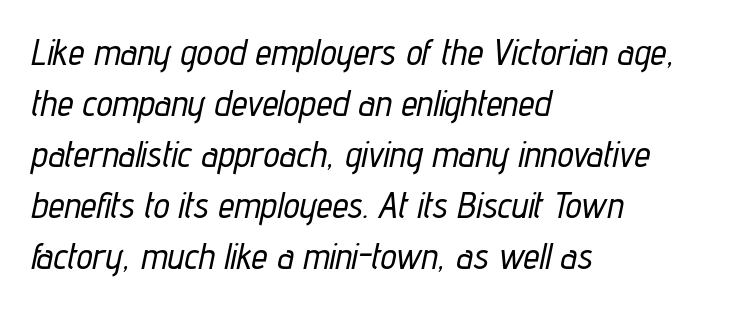
Q: Is the text italic (slanted)? A: Yes, it leans right by about 12 degrees.
Q: Is the text underlined? A: No.
Q: How is the paragraph aligned? A: Left-aligned.
Q: Is the spacing between letters normal or unusually wide? A: Normal.
Q: Is the spacing between lines tight, normal or loose? A: Normal.
Q: Width (condensed, normal, or wide)? A: Condensed.
Q: Stroke contrast? A: Low.
Q: x-height? A: Medium.
Q: Monospaced? A: No.
